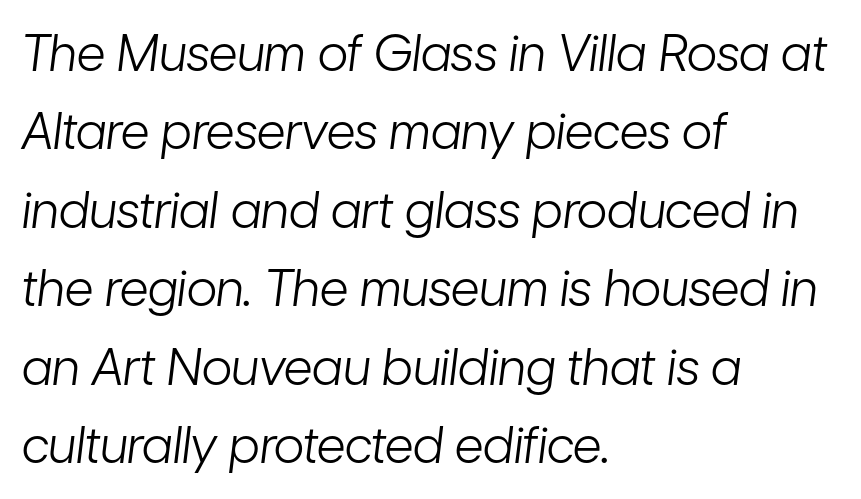
{"italic": "yes", "lean": "right", "slant_degrees": 7, "bold": "no", "weight": "light", "width": "condensed", "stroke_contrast": "low", "x_height": "medium", "monospaced": "no", "underline": "no", "align": "left", "line_spacing": "normal", "line_spacing_ratio": 1.57, "letter_spacing": "normal", "letter_spacing_em": 0.0, "glyph_px": 50}
